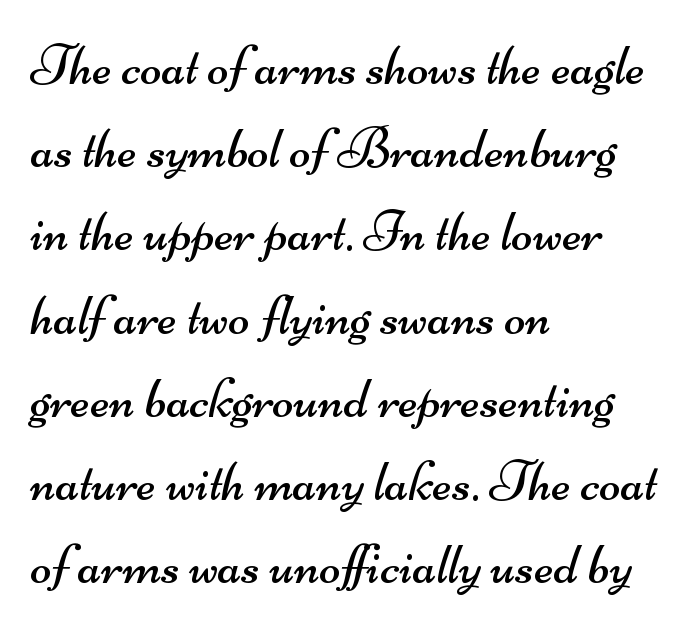
{"serif": "no", "bold": "no", "weight": "regular", "width": "wide", "stroke_contrast": "medium", "x_height": "small", "monospaced": "no", "underline": "no", "align": "left", "line_spacing": "normal", "line_spacing_ratio": 1.46, "letter_spacing": "normal", "letter_spacing_em": 0.0, "glyph_px": 57}
